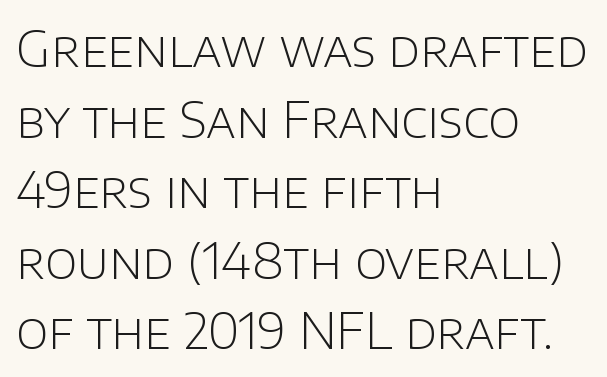
Quick note: underline off. In terms of letterform style, serifs are entirely absent. The designer left line spacing at the default. This reads as an unemphasized weight, regular at the heaviest.
